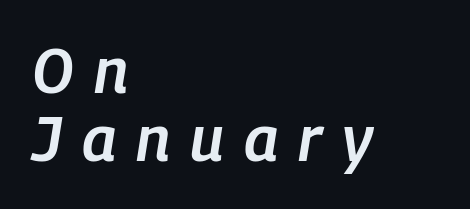
Here the designer chose a conventional face with non-uniform glyph widths. Weight: semibold (demi). The glyphs are unaccompanied by any horizontal stroke below them. The space between consecutive lines is stingy.
